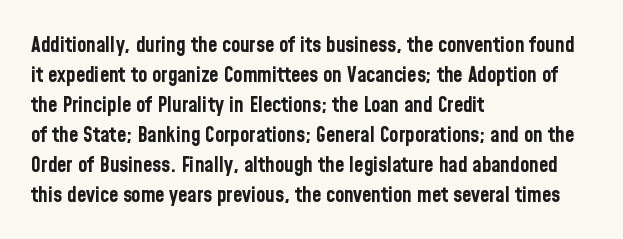
Q: Is the text bold? A: Yes.
Q: Is the text italic (slanted)? A: No, it is upright.
Q: Is the text underlined? A: No.
Q: How is the paragraph aligned? A: Left-aligned.
Q: Is the spacing between letters normal or unusually wide? A: Normal.
Q: Is the spacing between lines tight, normal or loose? A: Normal.
